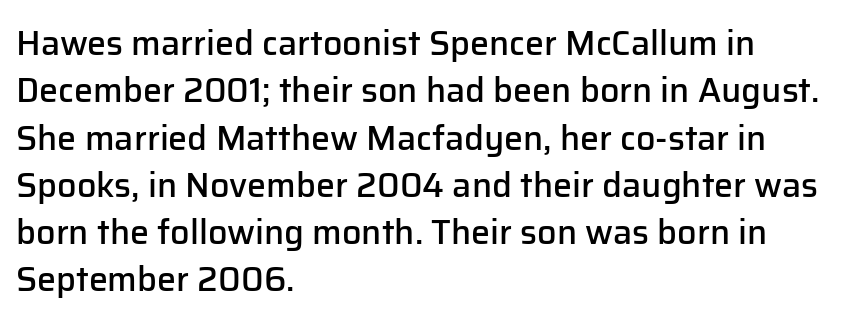
The image shows 34 px semibold sans-serif type, upright; set left-aligned, normal line spacing (1.39x), normal letter spacing, not underlined; low stroke contrast and a medium x-height.
